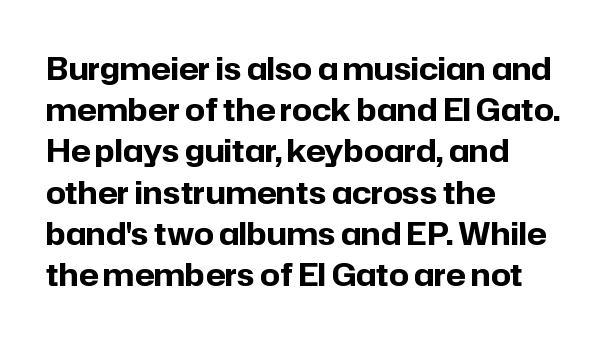
Q: Is the text bold? A: Yes.
Q: Is the text italic (slanted)? A: No, it is upright.
Q: Is the typeface a serif or a sans-serif typeface? A: Sans-serif.
Q: Is the text underlined? A: No.
Q: How is the paragraph aligned? A: Left-aligned.
Q: Is the spacing between letters normal or unusually wide? A: Normal.
Q: Is the spacing between lines tight, normal or loose? A: Normal.
Q: Width (condensed, normal, or wide)? A: Normal.
Q: Stroke contrast? A: Low.
Q: x-height? A: Medium.
Q: Monospaced? A: No.
